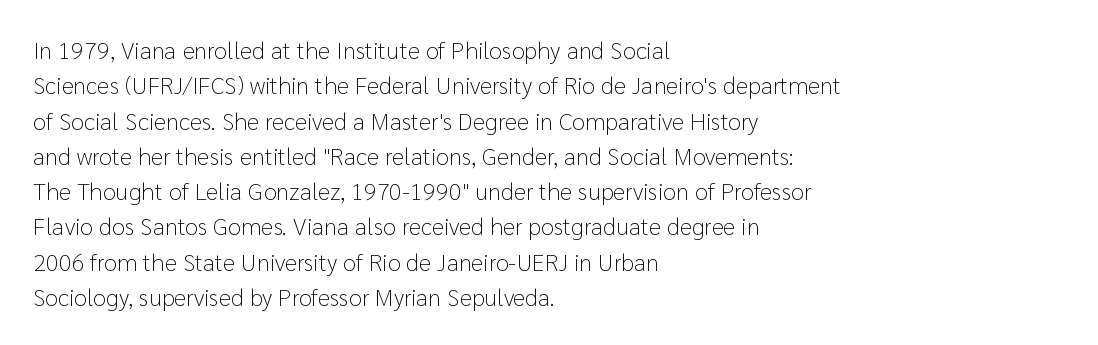
The image shows 24 px text type, upright; set left-aligned, normal line spacing (1.47x), normal letter spacing, not underlined.
